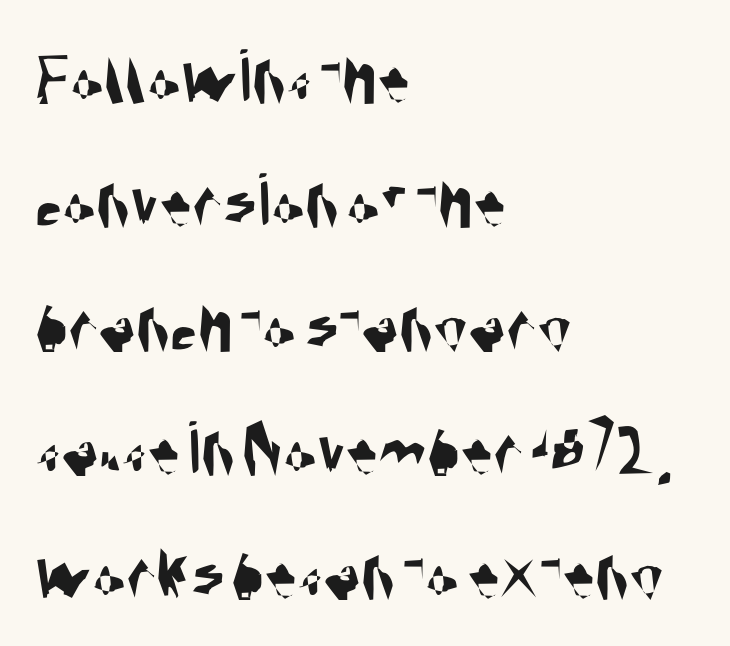
{"serif": "no", "width": "condensed", "stroke_contrast": "medium", "x_height": "large", "monospaced": "no", "underline": "no", "align": "left", "line_spacing": "normal", "line_spacing_ratio": 1.59, "letter_spacing": "normal", "letter_spacing_em": 0.0, "glyph_px": 78}
